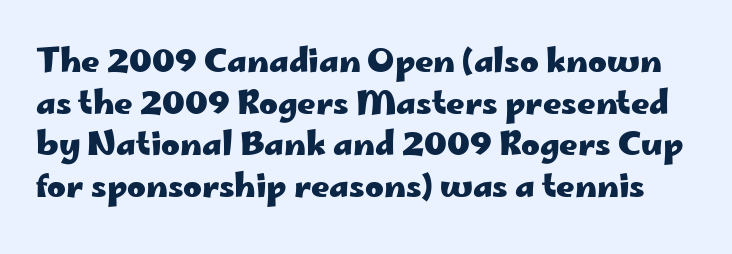
{"serif": "no", "italic": "no", "bold": "yes", "weight": "heavy", "width": "wide", "stroke_contrast": "low", "x_height": "small", "monospaced": "no", "underline": "no", "line_spacing": "normal", "line_spacing_ratio": 1.3, "letter_spacing": "normal", "letter_spacing_em": 0.0, "glyph_px": 32}
